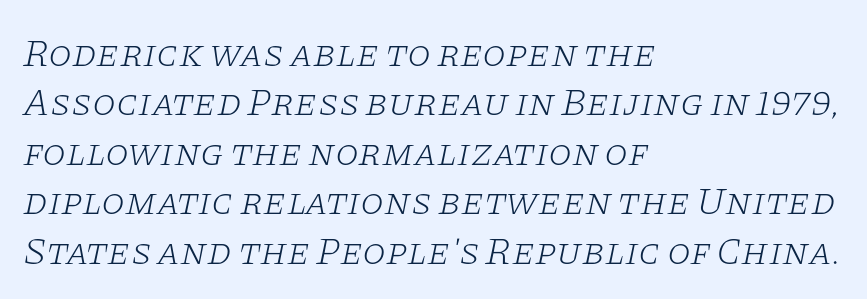
Q: Is the text bold? A: No.
Q: Is the text italic (slanted)? A: Yes, it leans right by about 11 degrees.
Q: Is the typeface a serif or a sans-serif typeface? A: Serif.
Q: Is the text underlined? A: No.
Q: How is the paragraph aligned? A: Left-aligned.
Q: Is the spacing between letters normal or unusually wide? A: Normal.
Q: Is the spacing between lines tight, normal or loose? A: Normal.
Q: Width (condensed, normal, or wide)? A: Wide.
Q: Stroke contrast? A: Low.
Q: x-height? A: Large.
Q: Monospaced? A: No.
